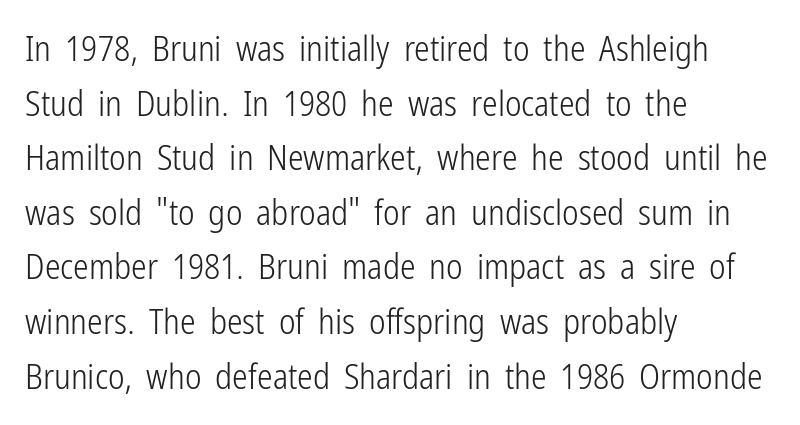
Q: Is the text bold? A: No.
Q: Is the text italic (slanted)? A: No, it is upright.
Q: Is the typeface a serif or a sans-serif typeface? A: Sans-serif.
Q: Is the text underlined? A: No.
Q: How is the paragraph aligned? A: Left-aligned.
Q: Is the spacing between letters normal or unusually wide? A: Normal.
Q: Is the spacing between lines tight, normal or loose? A: Normal.
Q: Width (condensed, normal, or wide)? A: Condensed.
Q: Stroke contrast? A: Low.
Q: x-height? A: Medium.
Q: Monospaced? A: No.
